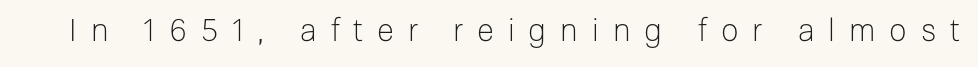
Font category for this specimen: sans-serif. The gaps between neighbouring characters are conspicuously large. The passage shown is typed in a proportional face where columns would drift. Clear beneath every line of the passage. The typography opts for an upright posture over an oblique one.
